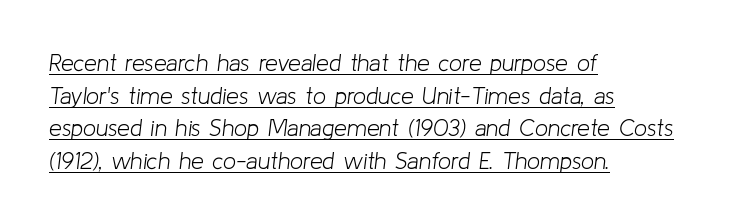
Q: Is the text bold? A: No.
Q: Is the text italic (slanted)? A: Yes, it leans right by about 8 degrees.
Q: Is the text underlined? A: Yes.
Q: How is the paragraph aligned? A: Left-aligned.
Q: Is the spacing between letters normal or unusually wide? A: Normal.
Q: Is the spacing between lines tight, normal or loose? A: Normal.
